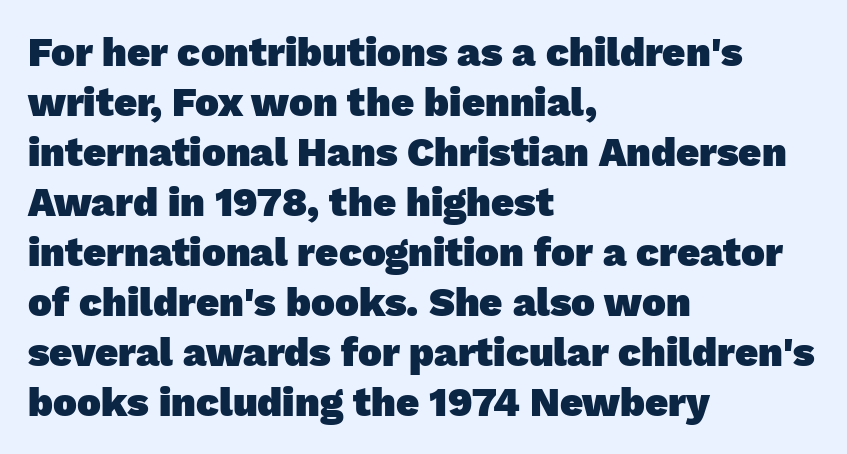
Q: Is the text bold? A: Yes.
Q: Is the typeface a serif or a sans-serif typeface? A: Sans-serif.
Q: Is the text underlined? A: No.
Q: How is the paragraph aligned? A: Left-aligned.
Q: Is the spacing between letters normal or unusually wide? A: Normal.
Q: Is the spacing between lines tight, normal or loose? A: Normal.
Q: Width (condensed, normal, or wide)? A: Normal.
Q: Stroke contrast? A: Low.
Q: x-height? A: Medium.
Q: Monospaced? A: No.
